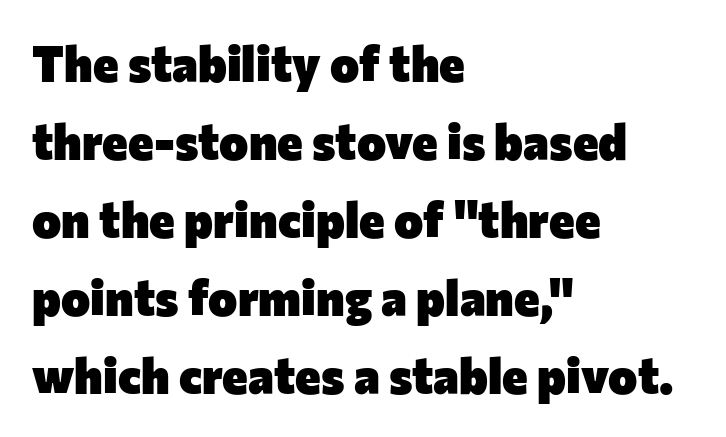
{"serif": "no", "italic": "no", "bold": "yes", "weight": "heavy", "width": "normal", "stroke_contrast": "low", "x_height": "medium", "monospaced": "no", "underline": "no", "align": "left", "line_spacing": "normal", "line_spacing_ratio": 1.59, "letter_spacing": "normal", "letter_spacing_em": 0.0, "glyph_px": 49}
